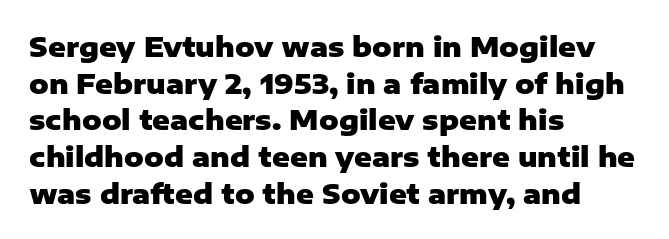
The image shows 27 px bold type, upright; set left-aligned, normal line spacing (1.36x), normal letter spacing, not underlined.
